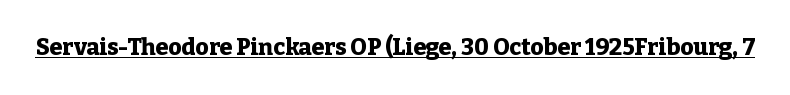
Q: Is the text bold? A: Yes.
Q: Is the text italic (slanted)? A: No, it is upright.
Q: Is the text underlined? A: Yes.
Q: Is the spacing between letters normal or unusually wide? A: Normal.
